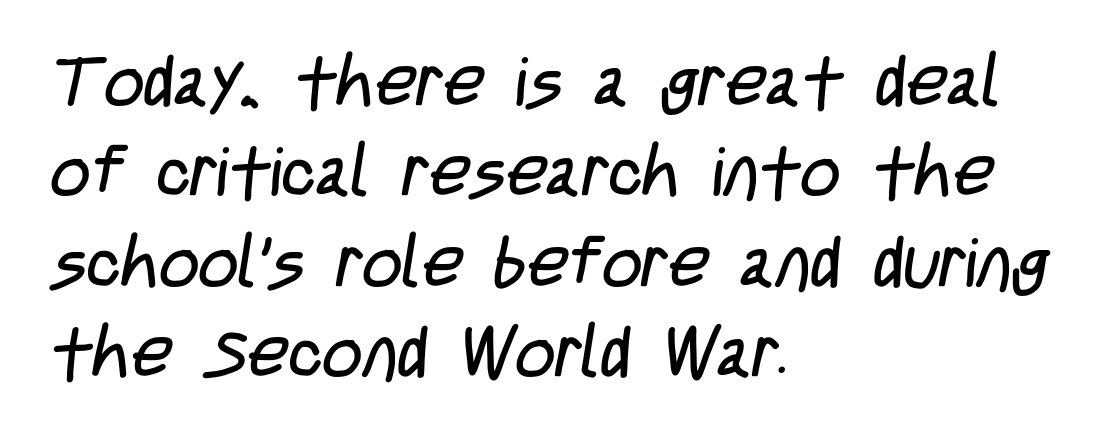
The image shows 70 px regular-weight, condensed sans-serif type; set left-aligned, normal line spacing (1.29x), normal letter spacing, not underlined; low stroke contrast and a large x-height.
